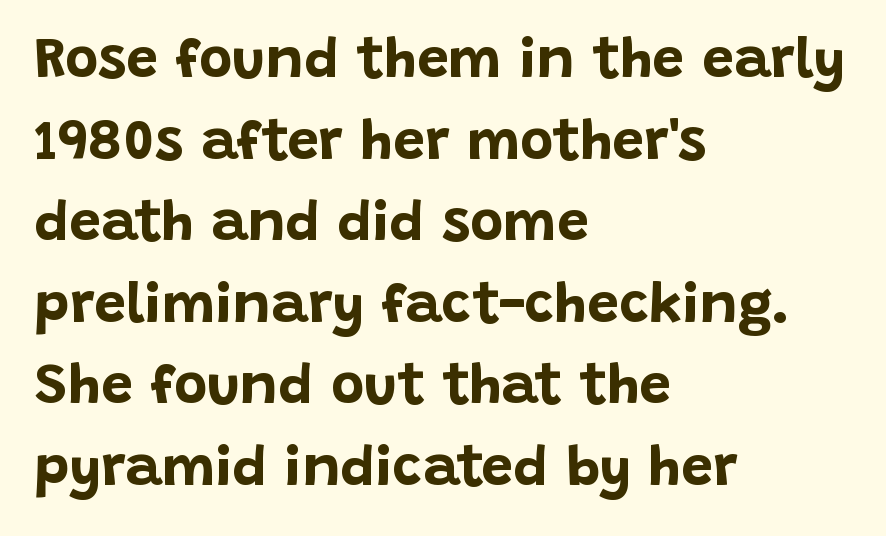
Examine the stroke ends and you'll find no serifs. The passage shown is typed in a proportional face where columns would drift. The sample has been set heavy, in full bold. Default kerning and tracking; the words read as compact shapes.
